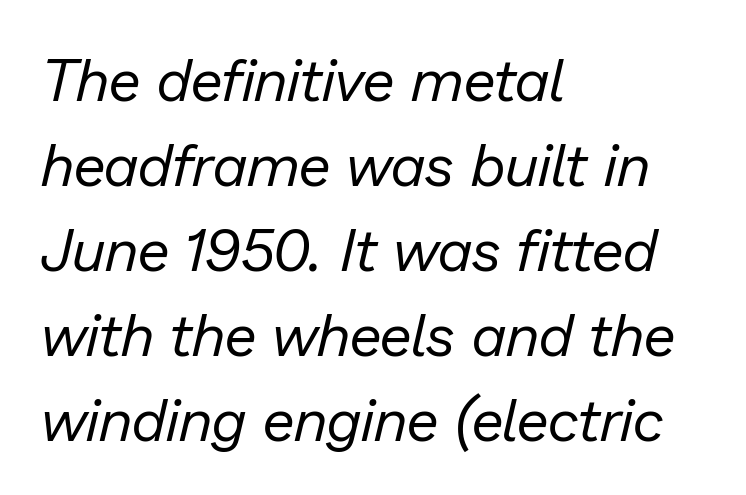
This sample uses plain, unmodified letter spacing. These lines are set flush left with a ragged right edge. Stroke thickness stays within the range of a standard reading face or lighter. An italicized treatment has been applied to the whole sample. Bare-footed words on every line. These lines sit exactly where default settings would place them.
